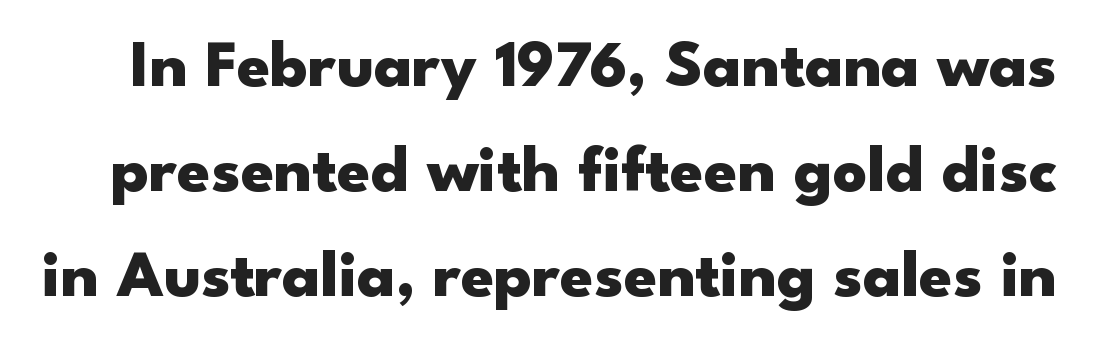
Grotesque or geometric, the face here clearly has no serifs. Plenty of ink on the page — the face is bold. In terms of leading, this rendering sits right in the middle. This sample has the flowing, uneven cadence of proportional lettering. The axis of the letterforms is exactly vertical.
